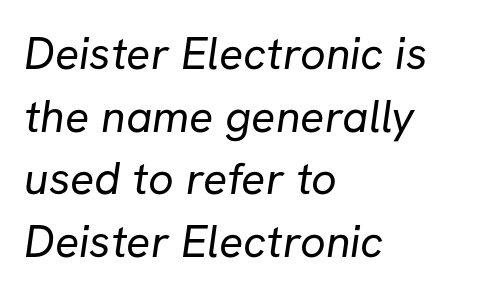
Q: Is the text bold? A: No.
Q: Is the typeface a serif or a sans-serif typeface? A: Sans-serif.
Q: Is the text underlined? A: No.
Q: How is the paragraph aligned? A: Left-aligned.
Q: Is the spacing between letters normal or unusually wide? A: Normal.
Q: Is the spacing between lines tight, normal or loose? A: Normal.
Q: Width (condensed, normal, or wide)? A: Normal.
Q: Stroke contrast? A: Low.
Q: x-height? A: Medium.
Q: Monospaced? A: No.
